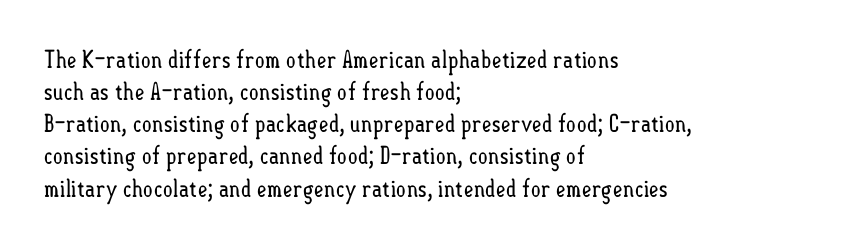
Q: Is the text bold? A: No.
Q: Is the text italic (slanted)? A: No, it is upright.
Q: Is the text underlined? A: No.
Q: How is the paragraph aligned? A: Left-aligned.
Q: Is the spacing between letters normal or unusually wide? A: Normal.
Q: Is the spacing between lines tight, normal or loose? A: Normal.
